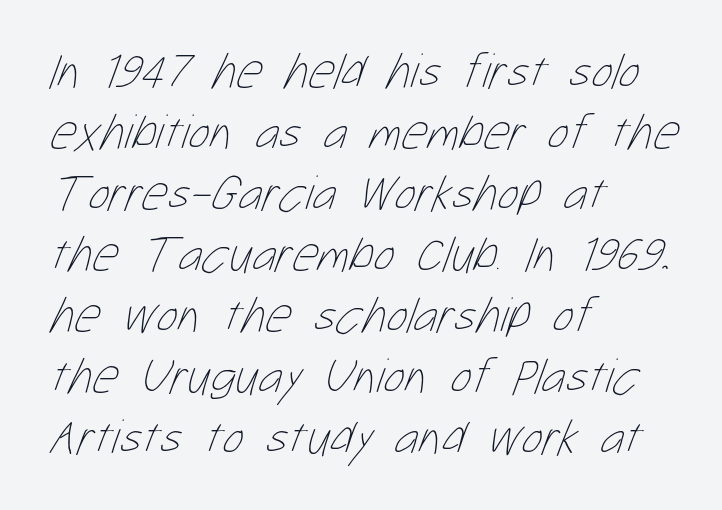
Q: Is the text bold? A: No.
Q: Is the text underlined? A: No.
Q: How is the paragraph aligned? A: Left-aligned.
Q: Is the spacing between letters normal or unusually wide? A: Normal.
Q: Width (condensed, normal, or wide)? A: Condensed.
Q: Stroke contrast? A: Low.
Q: x-height? A: Medium.
Q: Monospaced? A: No.
